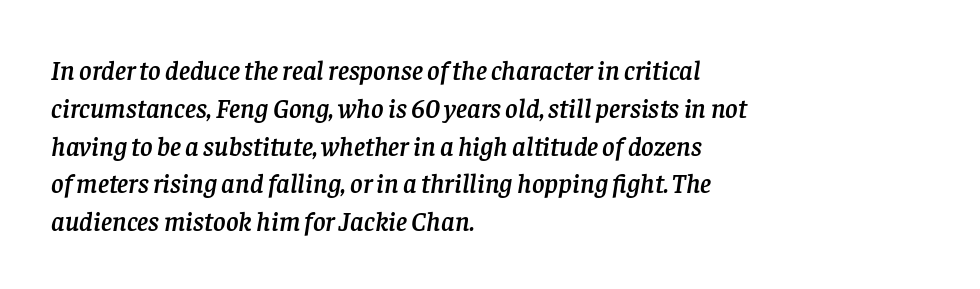
The image shows 27 px text type, italic (leaning right); set left-aligned, normal line spacing (1.4x), normal letter spacing, not underlined.
